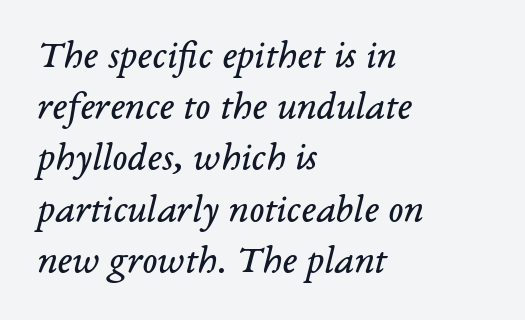
Q: Is the text bold? A: No.
Q: Is the text italic (slanted)? A: Yes, it leans right by about 14 degrees.
Q: Is the typeface a serif or a sans-serif typeface? A: Serif.
Q: Is the text underlined? A: No.
Q: How is the paragraph aligned? A: Left-aligned.
Q: Is the spacing between letters normal or unusually wide? A: Normal.
Q: Is the spacing between lines tight, normal or loose? A: Normal.
Q: Width (condensed, normal, or wide)? A: Normal.
Q: Stroke contrast? A: Low.
Q: x-height? A: Medium.
Q: Monospaced? A: No.
